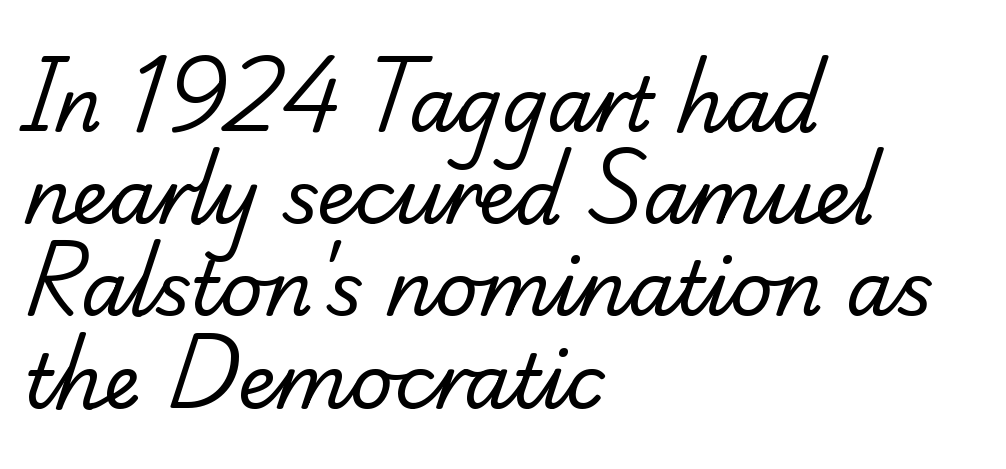
{"serif": "yes", "bold": "no", "weight": "regular", "width": "normal", "stroke_contrast": "low", "x_height": "small", "monospaced": "no", "underline": "no", "align": "left", "line_spacing_ratio": 1.23, "letter_spacing": "normal", "letter_spacing_em": 0.0, "glyph_px": 75}
